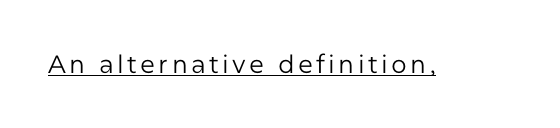
Stems here are at most as thick as an everyday book face. The specimen reads as upright at a glance. Underlining? Definitely there.
